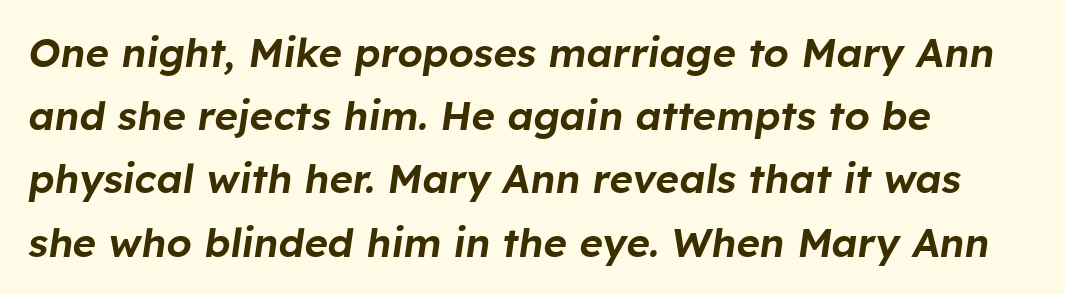
Q: Is the text italic (slanted)? A: Yes, it leans right by about 8 degrees.
Q: Is the text underlined? A: No.
Q: How is the paragraph aligned? A: Left-aligned.
Q: Is the spacing between letters normal or unusually wide? A: Normal.
Q: Is the spacing between lines tight, normal or loose? A: Normal.
Q: Width (condensed, normal, or wide)? A: Normal.
Q: Stroke contrast? A: Low.
Q: x-height? A: Medium.
Q: Monospaced? A: No.
